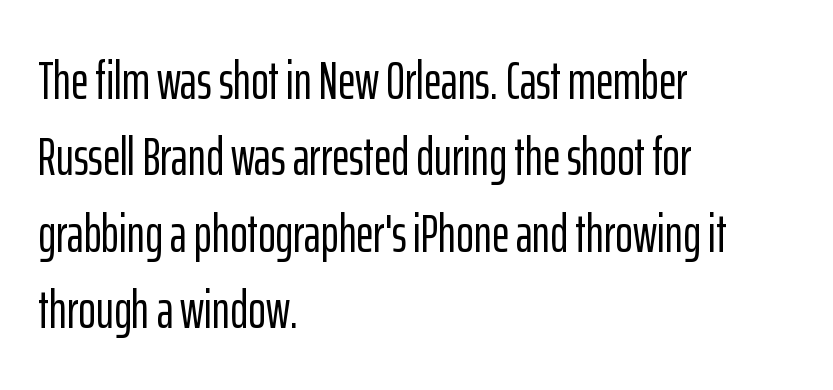
Q: Is the text italic (slanted)? A: No, it is upright.
Q: Is the typeface a serif or a sans-serif typeface? A: Sans-serif.
Q: Is the text underlined? A: No.
Q: How is the paragraph aligned? A: Left-aligned.
Q: Is the spacing between letters normal or unusually wide? A: Normal.
Q: Is the spacing between lines tight, normal or loose? A: Normal.
Q: Width (condensed, normal, or wide)? A: Condensed.
Q: Stroke contrast? A: Low.
Q: x-height? A: Medium.
Q: Monospaced? A: No.
